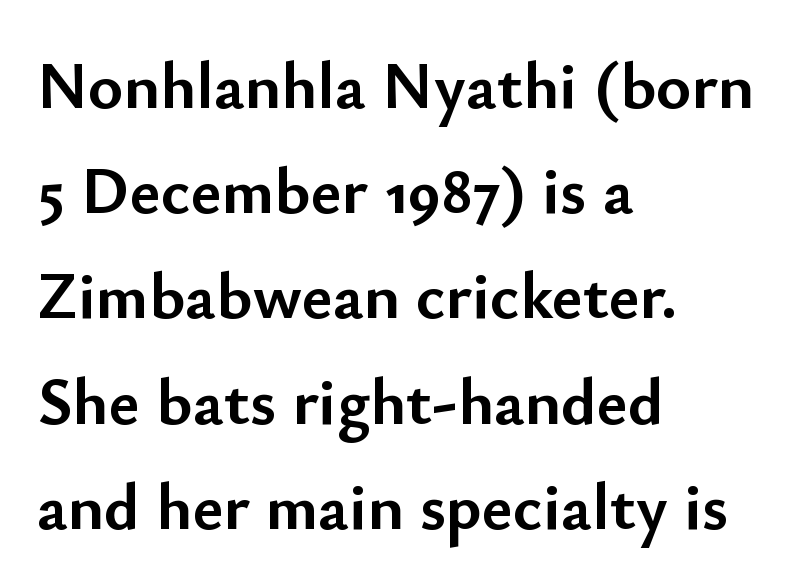
{"serif": "no", "italic": "no", "bold": "yes", "weight": "semibold", "width": "normal", "stroke_contrast": "low", "x_height": "small", "monospaced": "no", "underline": "no", "align": "left", "line_spacing": "normal", "line_spacing_ratio": 1.57, "letter_spacing": "normal", "letter_spacing_em": 0.0, "glyph_px": 67}
